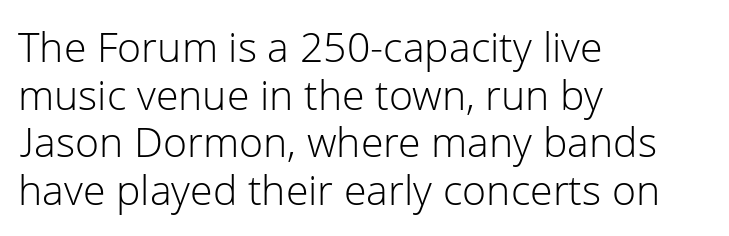
The image shows 41 px light sans-serif type, upright; set left-aligned, line spacing 1.16x, normal letter spacing, not underlined; low stroke contrast and a medium x-height.
